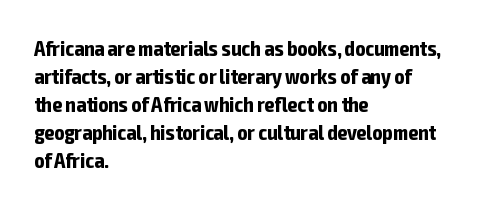
Style check: upright. Reading down the block, your eye returns to a fixed left position each line. This rendering leaves character spacing at its baseline value. Check under the words: just untouched page.
